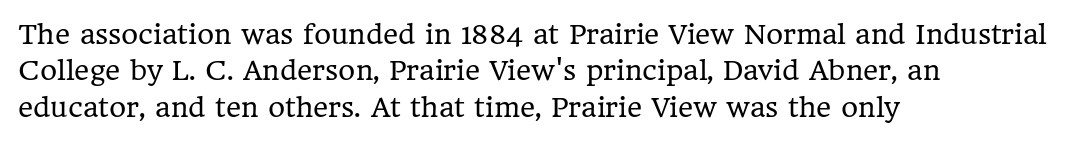
Q: Is the text bold? A: No.
Q: Is the text italic (slanted)? A: No, it is upright.
Q: Is the text underlined? A: No.
Q: How is the paragraph aligned? A: Left-aligned.
Q: Is the spacing between letters normal or unusually wide? A: Normal.
Q: Is the spacing between lines tight, normal or loose? A: Normal.
